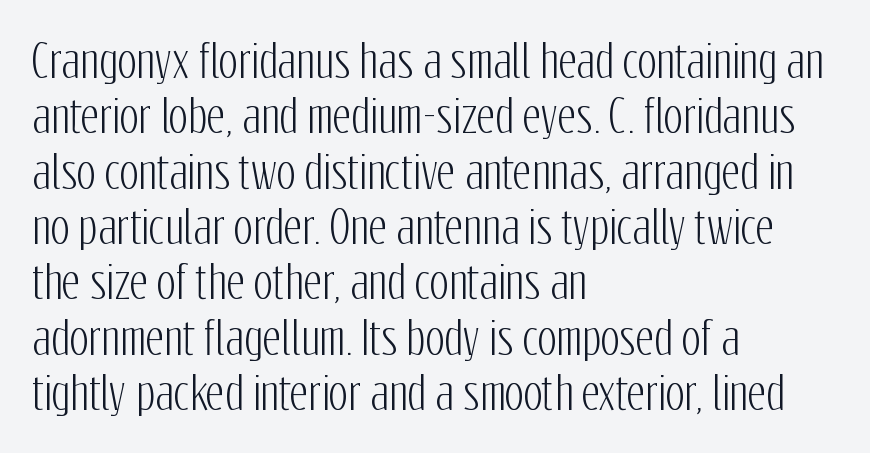
Classification — sans serif. A typesetter would call this proportional, since set widths differ per character. Letters rest on an invisible, unmarked baseline. Line starts are locked; line ends wander.
